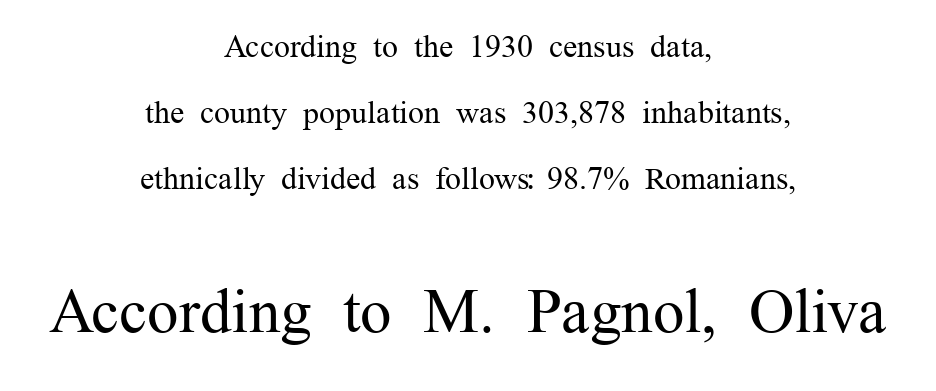
The image shows 63 px regular-weight serif type, upright; set centered, loose line spacing (2.07x), normal letter spacing, not underlined; the second (bottom) block is 1.97x larger; medium stroke contrast and a medium x-height.
